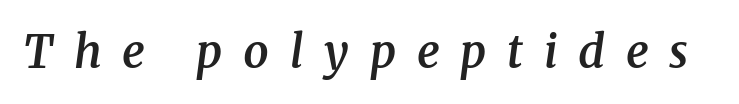
Lines of text with bare space underneath. Italic? Definitely — the glyphs are oblique. Letterform terminals end in serifs throughout the passage. Firm but not heavy-handed strokes: this text is semibold. Does extra space separate the letters? Yes, quite a lot of it.
